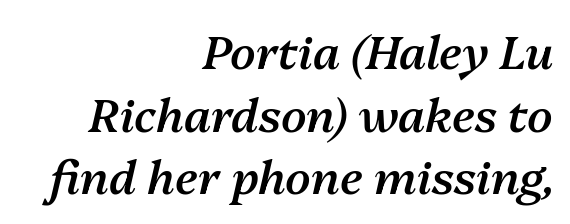
{"italic": "yes", "lean": "right", "slant_degrees": 13, "bold": "semi", "weight": "semibold", "width": "normal", "stroke_contrast": "medium", "x_height": "medium", "monospaced": "no", "underline": "no", "align": "right", "line_spacing": "normal", "line_spacing_ratio": 1.36, "letter_spacing": "normal", "letter_spacing_em": 0.0, "glyph_px": 46}
